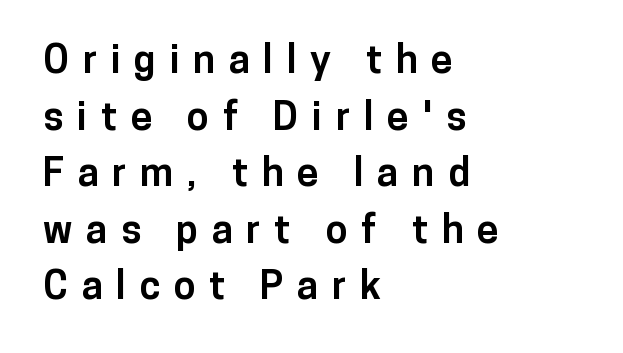
Q: Is the text bold? A: Yes.
Q: Is the text italic (slanted)? A: No, it is upright.
Q: Is the typeface a serif or a sans-serif typeface? A: Sans-serif.
Q: Is the text underlined? A: No.
Q: How is the paragraph aligned? A: Left-aligned.
Q: Is the spacing between letters normal or unusually wide? A: Unusually wide.
Q: Is the spacing between lines tight, normal or loose? A: Normal.
Q: Width (condensed, normal, or wide)? A: Normal.
Q: Stroke contrast? A: Low.
Q: x-height? A: Medium.
Q: Monospaced? A: No.
